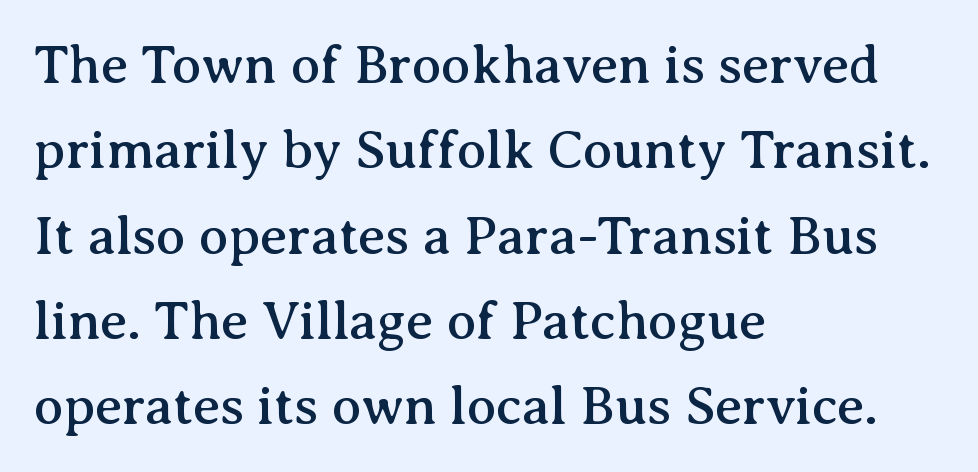
{"serif": "yes", "italic": "no", "width": "normal", "stroke_contrast": "medium", "x_height": "medium", "monospaced": "no", "underline": "no", "align": "left", "line_spacing": "normal", "line_spacing_ratio": 1.58, "letter_spacing": "normal", "letter_spacing_em": 0.0, "glyph_px": 54}
